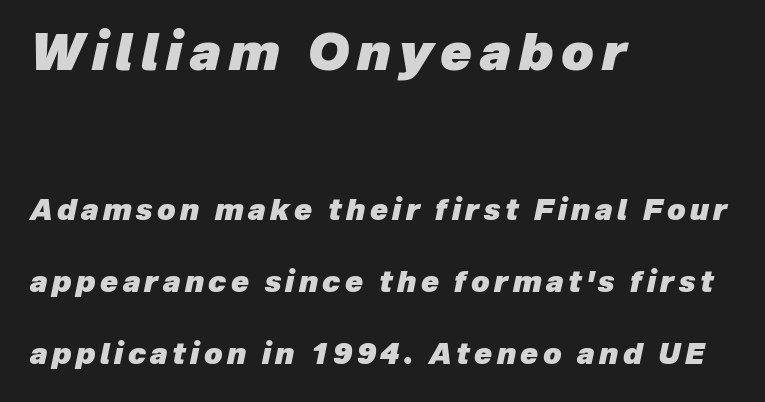
If you drew a line through each stem, it would be angled. The first block has been scaled up relative to the second. Airy leading. Plain, unruled lines of type. Every letter is thick-stroked: bold, no question.
